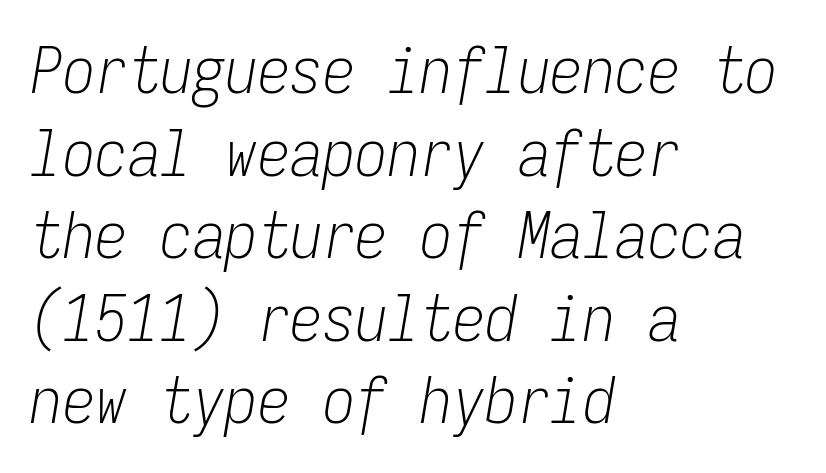
{"italic": "yes", "lean": "right", "slant_degrees": 9, "bold": "no", "weight": "light", "width": "condensed", "stroke_contrast": "low", "x_height": "medium", "monospaced": "yes", "underline": "no", "align": "left", "line_spacing": "normal", "line_spacing_ratio": 1.27, "letter_spacing": "normal", "letter_spacing_em": 0.0, "glyph_px": 65}
